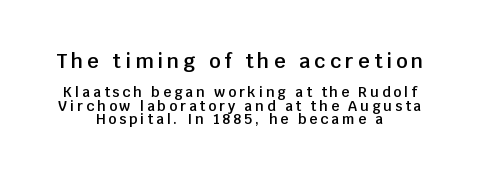
The image shows 20 px text type, upright; set centered, tight line spacing (0.96x), unusually wide letter spacing (+0.21 em), not underlined; the first (top) block is 1.43x larger.
